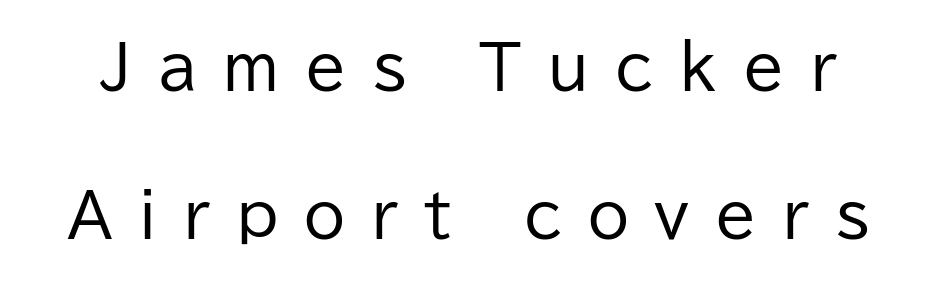
Has an underline been added? It has not. Stroke terminals: plain, sans-serif. Think of a printed novel: that variable character pitch is what you see here. Posture: vertical.
